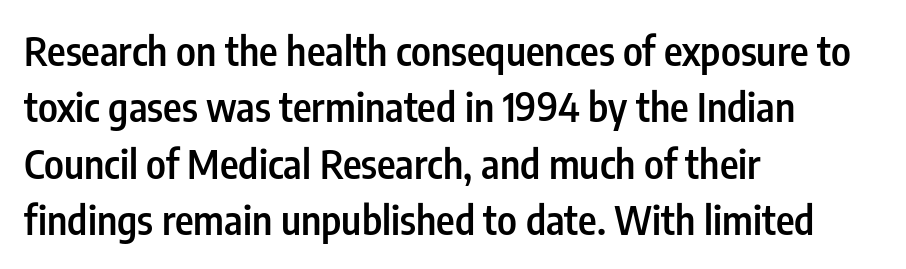
I'd describe the lettering as semibold — firm but not a full bold. Proportional: the letters do not fall into vertical columns. Students, note that the glyphs here touch the page at normal intervals. Vertically, the passage feels balanced, rows spaced as you'd expect. Clear beneath every line of the passage. No italicization has been applied; the sample stays upright.
